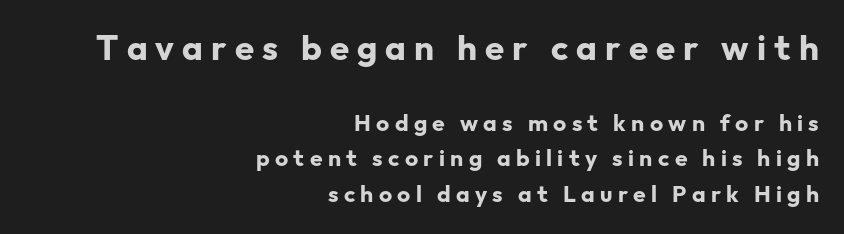
The image shows 35 px bold sans-serif type, upright; set right-aligned, normal line spacing (1.56x), unusually wide letter spacing (+0.23 em), not underlined; the first (top) block is 1.52x larger; low stroke contrast and a medium x-height.
